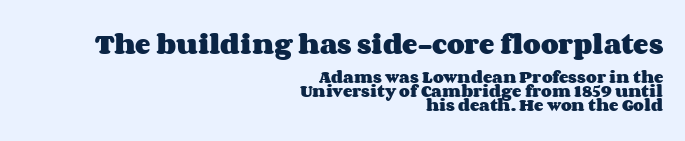
The image shows 23 px bold type, upright; set right-aligned, tight line spacing (1.0x), normal letter spacing, not underlined; the first (top) block is 1.64x larger.
